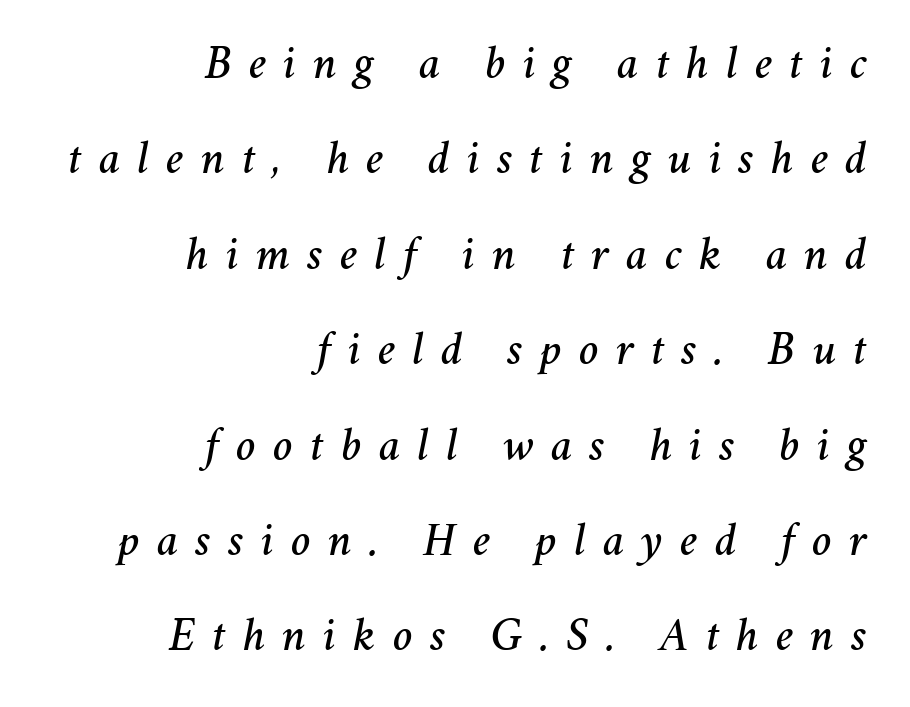
The image shows 47 px text type, italic (leaning right); set right-aligned, loose line spacing (2.03x), unusually wide letter spacing (+0.36 em), not underlined; medium stroke contrast and a medium x-height.
